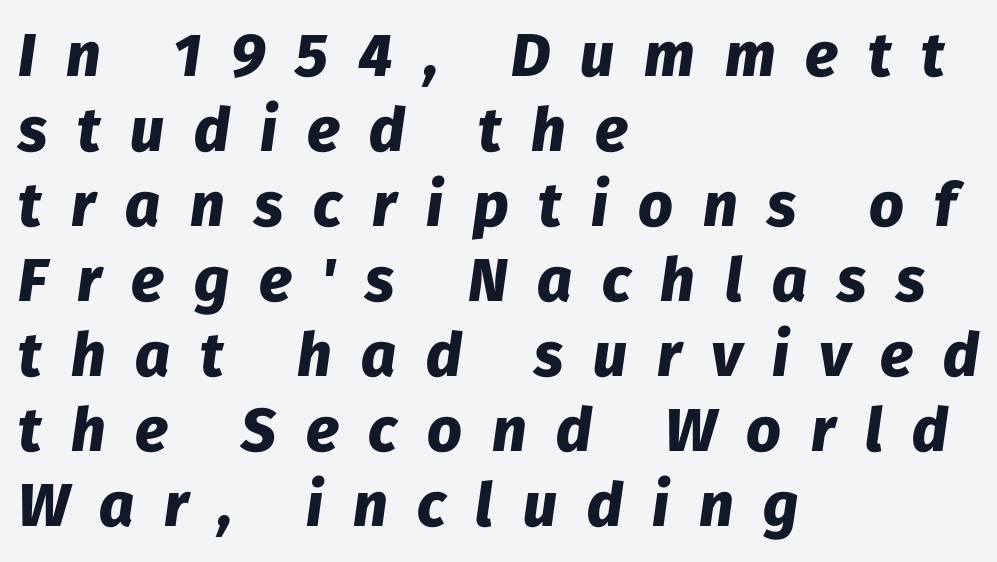
The image shows 61 px heavy type, italic (leaning right); set left-aligned, line spacing 1.23x, unusually wide letter spacing (+0.49 em), not underlined; low stroke contrast and a medium x-height.
